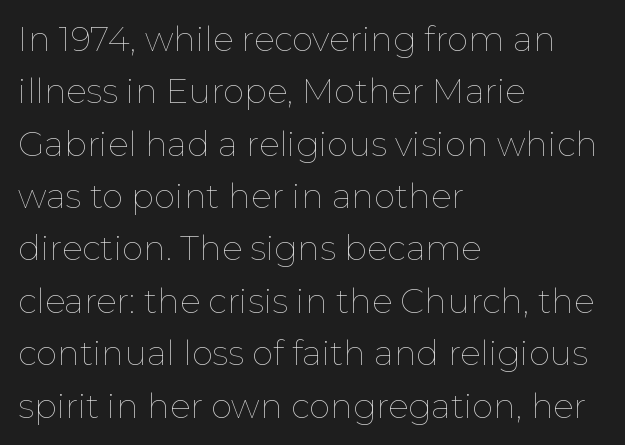
Q: Is the text bold? A: No.
Q: Is the text italic (slanted)? A: No, it is upright.
Q: Is the text underlined? A: No.
Q: How is the paragraph aligned? A: Left-aligned.
Q: Is the spacing between letters normal or unusually wide? A: Normal.
Q: Is the spacing between lines tight, normal or loose? A: Normal.
Q: Width (condensed, normal, or wide)? A: Normal.
Q: Stroke contrast? A: Low.
Q: x-height? A: Medium.
Q: Monospaced? A: No.
